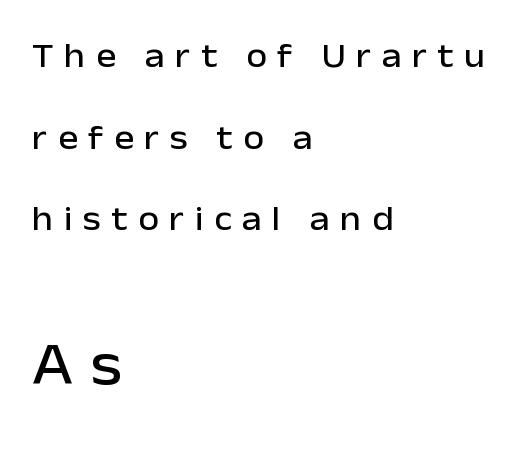
Q: Is the text italic (slanted)? A: No, it is upright.
Q: Is the typeface a serif or a sans-serif typeface? A: Sans-serif.
Q: Is the text underlined? A: No.
Q: How is the paragraph aligned? A: Left-aligned.
Q: Is the spacing between letters normal or unusually wide? A: Unusually wide.
Q: Is the spacing between lines tight, normal or loose? A: Loose.
Q: Which block of text is set in a larger size, the first (top) or the second (bottom)? A: The second (bottom) one.
Q: Width (condensed, normal, or wide)? A: Normal.
Q: Stroke contrast? A: Low.
Q: x-height? A: Medium.
Q: Monospaced? A: No.
